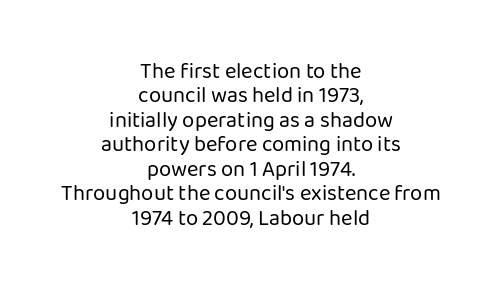
The image shows 22 px text type, upright; set centered, tight line spacing (1.11x), normal letter spacing, not underlined.
